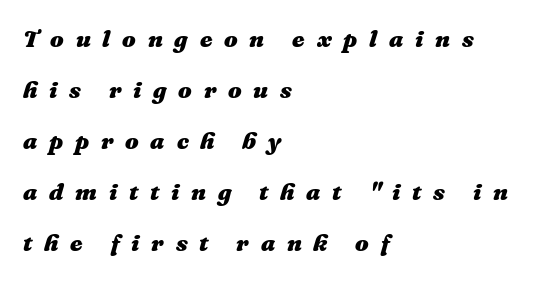
Notice how thick the strokes are: this is what a full bold looks like. The designer dialed line spacing up above the default. Characters are canted at an angle relative to the baseline's perpendicular. The line texture is sparse and dotted thanks to wide tracking.
